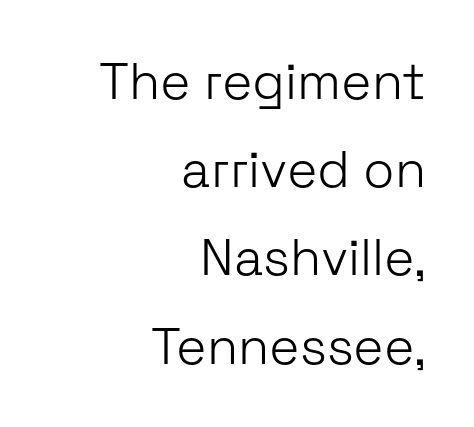
{"serif": "no", "italic": "no", "bold": "no", "weight": "light", "width": "normal", "stroke_contrast": "low", "x_height": "medium", "monospaced": "no", "underline": "no", "align": "right", "line_spacing_ratio": 1.73, "letter_spacing": "normal", "letter_spacing_em": 0.0, "glyph_px": 51}
